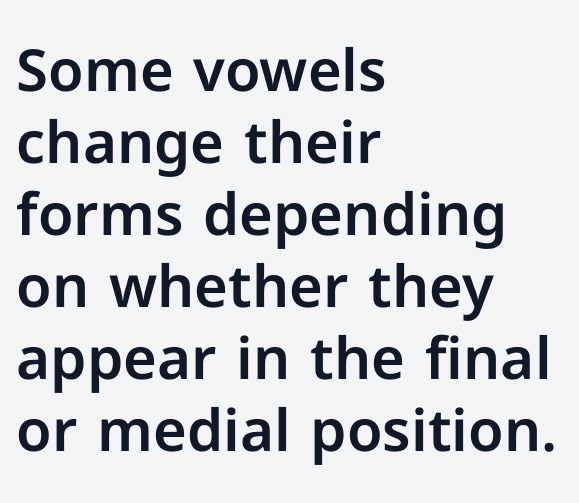
The image shows 58 px sans-serif type, upright; set left-aligned, line spacing 1.24x, normal letter spacing, not underlined; low stroke contrast and a medium x-height.
